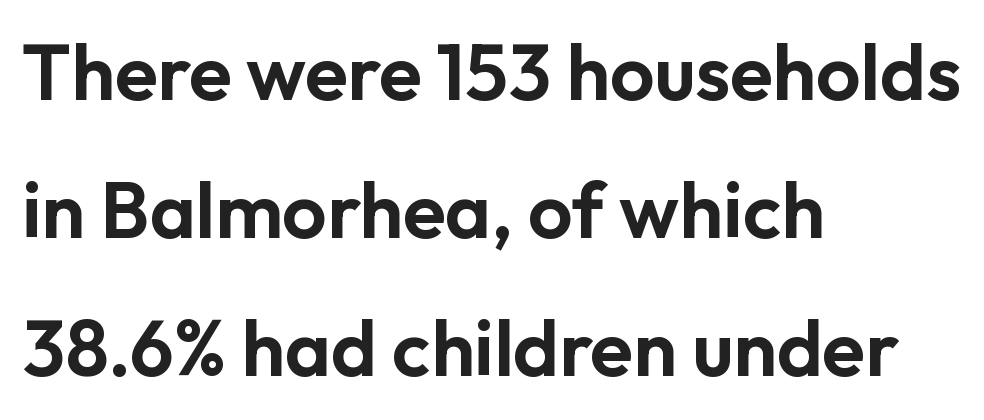
Q: Is the text italic (slanted)? A: No, it is upright.
Q: Is the typeface a serif or a sans-serif typeface? A: Sans-serif.
Q: Is the text underlined? A: No.
Q: How is the paragraph aligned? A: Left-aligned.
Q: Is the spacing between letters normal or unusually wide? A: Normal.
Q: Width (condensed, normal, or wide)? A: Normal.
Q: Stroke contrast? A: Low.
Q: x-height? A: Medium.
Q: Monospaced? A: No.
